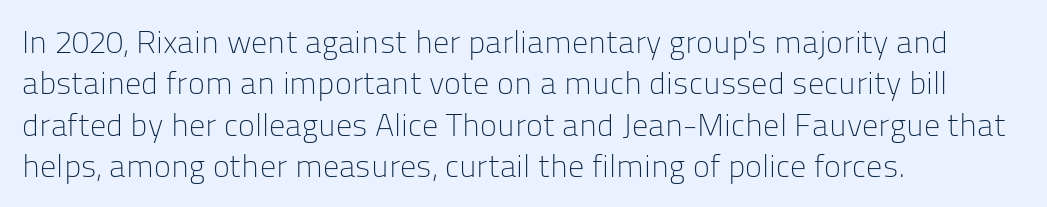
A quiet, ordinary-to-light weight characterises the typeface. The gap between lines stays unmarked. In terms of letterform style, serifs are entirely absent. Reading down the block, your eye returns to a fixed left position each line. Each letter keeps its own natural width here, so spacing adapts to shape. Letter spacing: default.
